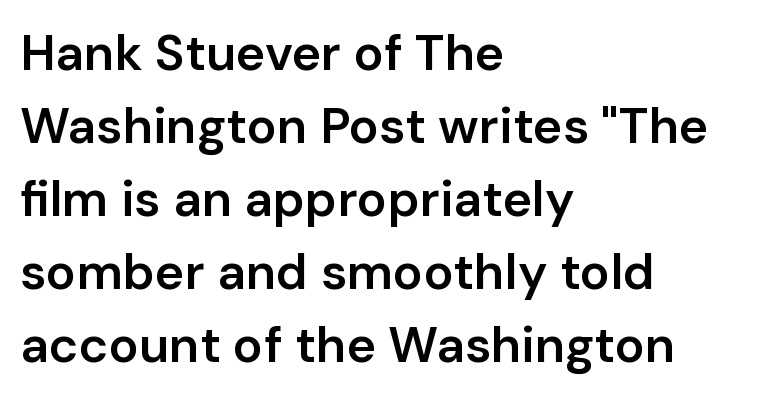
{"serif": "no", "italic": "no", "bold": "semi", "weight": "semibold", "width": "normal", "stroke_contrast": "low", "x_height": "medium", "monospaced": "no", "underline": "no", "align": "left", "line_spacing": "normal", "line_spacing_ratio": 1.46, "letter_spacing": "normal", "letter_spacing_em": 0.0, "glyph_px": 50}
